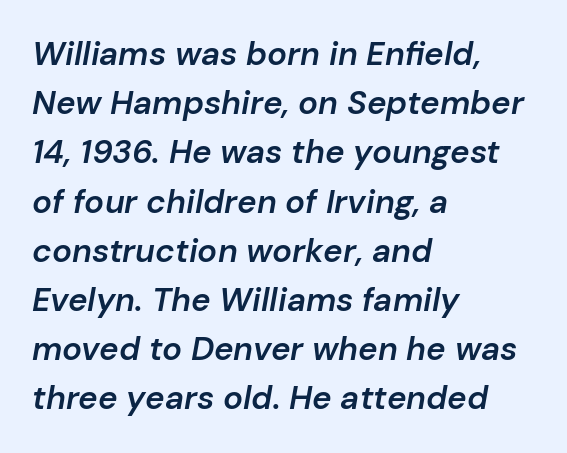
Plain, unruled lines of type. The passage shown is semibold, sitting just below true bold. The lettering tilts uniformly, giving the passage an italic look. Casual observation: everything's shoved over to the left. In terms of leading, this rendering sits right in the middle. Character widths vary here, with narrow letters taking less room than wide ones.
